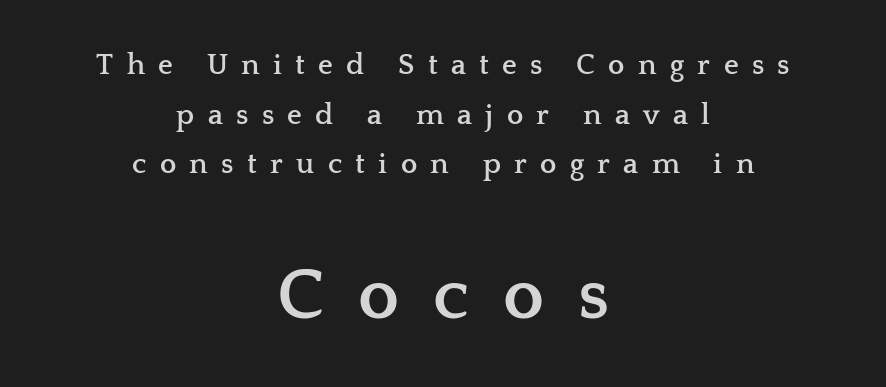
If you folded the block vertically in half, each line would mirror itself in length. Vertical strokes here are truly vertical. Caption: bold face, heavy strokes. What stands out about the letter spacing? Its width — letters are far apart. The following chunk of copy outweighs the initial chunk in type size.
